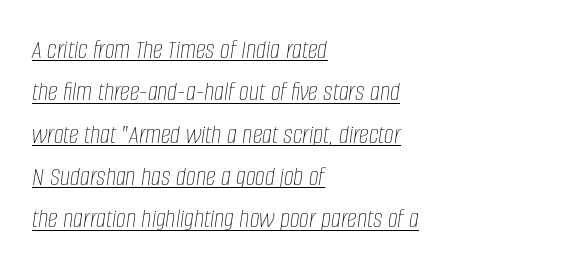
The image shows 28 px thin, condensed type, italic (leaning right); set left-aligned, normal line spacing (1.51x), normal letter spacing, underlined; low stroke contrast and a large x-height.
